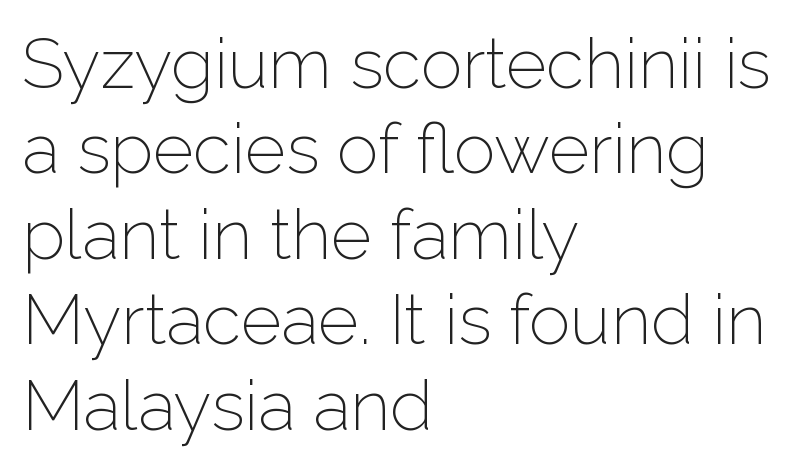
The image shows 70 px light sans-serif type, upright; set left-aligned, line spacing 1.22x, normal letter spacing, not underlined; low stroke contrast and a medium x-height.
